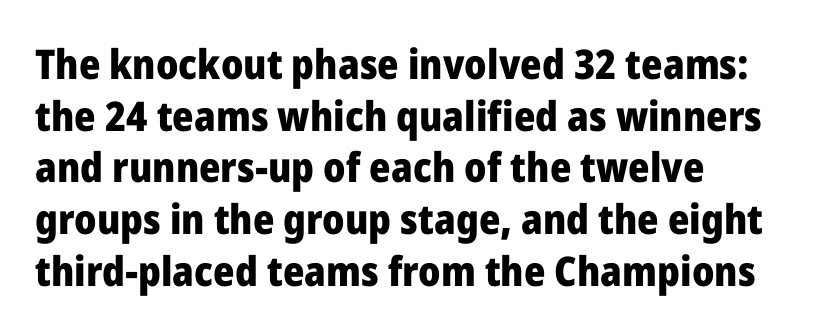
{"serif": "no", "italic": "no", "bold": "yes", "weight": "heavy", "width": "normal", "stroke_contrast": "low", "x_height": "medium", "monospaced": "no", "underline": "no", "align": "left", "line_spacing": "normal", "line_spacing_ratio": 1.26, "letter_spacing": "normal", "letter_spacing_em": 0.0, "glyph_px": 41}
